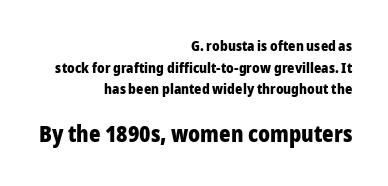
Q: Is the text bold? A: Yes.
Q: Is the text italic (slanted)? A: No, it is upright.
Q: Is the text underlined? A: No.
Q: How is the paragraph aligned? A: Right-aligned.
Q: Is the spacing between letters normal or unusually wide? A: Normal.
Q: Is the spacing between lines tight, normal or loose? A: Normal.
Q: Which block of text is set in a larger size, the first (top) or the second (bottom)? A: The second (bottom) one.
